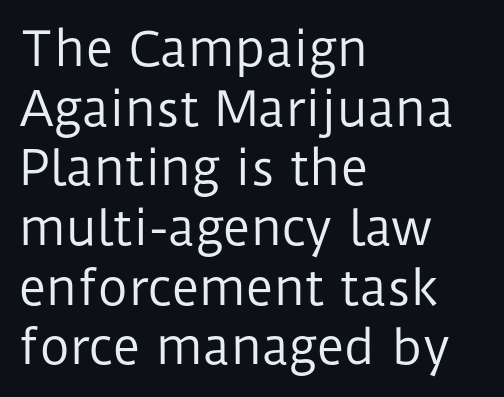
Q: Is the text bold? A: No.
Q: Is the text italic (slanted)? A: No, it is upright.
Q: Is the typeface a serif or a sans-serif typeface? A: Sans-serif.
Q: Is the text underlined? A: No.
Q: How is the paragraph aligned? A: Left-aligned.
Q: Is the spacing between letters normal or unusually wide? A: Normal.
Q: Is the spacing between lines tight, normal or loose? A: Normal.
Q: Width (condensed, normal, or wide)? A: Normal.
Q: Stroke contrast? A: Low.
Q: x-height? A: Medium.
Q: Monospaced? A: No.
